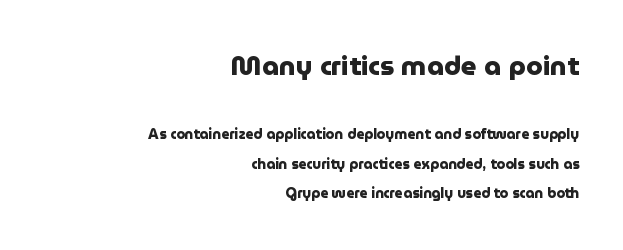
{"italic": "no", "bold": "yes", "underline": "no", "align": "right", "line_spacing": "loose", "line_spacing_ratio": 2.1, "letter_spacing": "normal", "letter_spacing_em": 0.0, "larger_block": "first", "size_ratio": 1.93, "glyph_px": 27}
